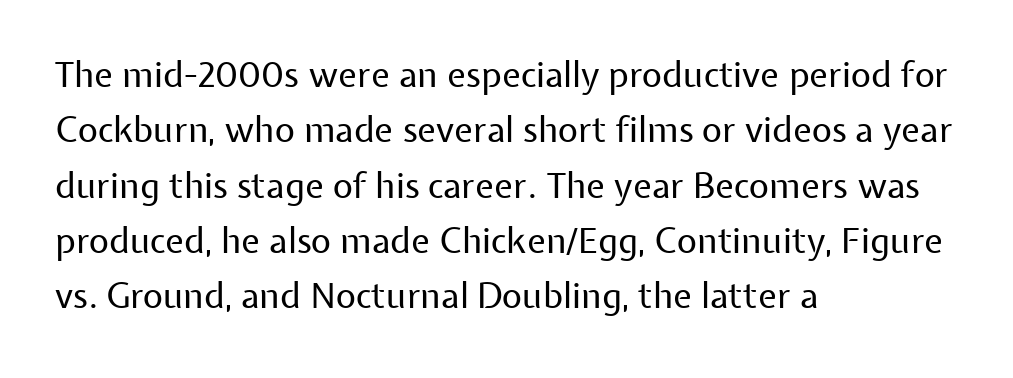
The image shows 35 px regular-weight sans-serif type, upright; set left-aligned, normal line spacing (1.58x), normal letter spacing, not underlined; low stroke contrast and a medium x-height.
